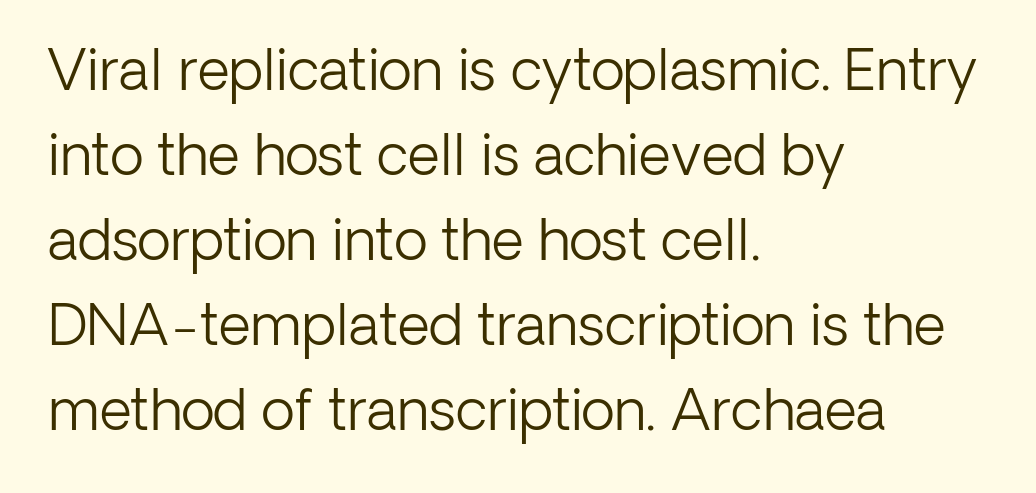
Each letter keeps its own natural width here, so spacing adapts to shape. Beneath every word, the page is bare. The vertical gap from one line to the next is medium. The paragraph has a hard left edge and a soft right edge. Nope, no serifs anywhere on these letters.
